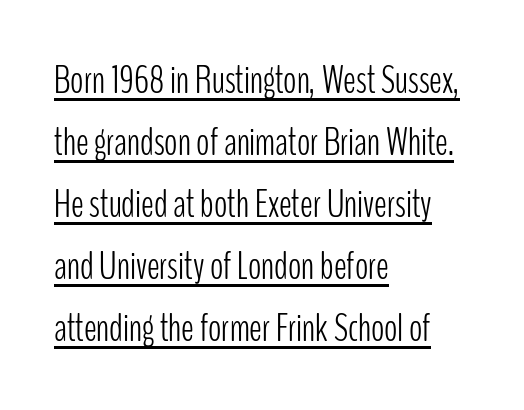
The font's upright variant was chosen for this text. Emphasis is given by a line drawn under the lettering. Between one letter and the next there's only the usual sliver of space. This sample has the flowing, uneven cadence of proportional lettering. Does the type have serifs? No, each stem ends abruptly. Notice how descenders clear the ascenders below comfortably — that's standard leading.
